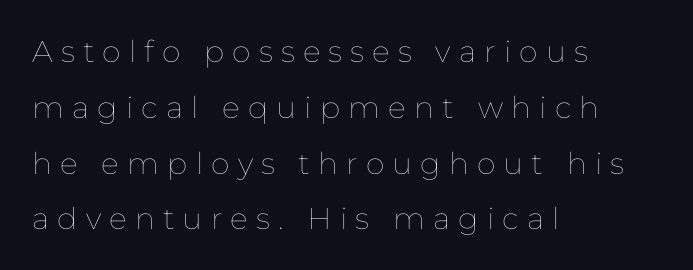
Q: Is the text bold? A: No.
Q: Is the text italic (slanted)? A: No, it is upright.
Q: Is the text underlined? A: No.
Q: How is the paragraph aligned? A: Left-aligned.
Q: Is the spacing between letters normal or unusually wide? A: Unusually wide.
Q: Width (condensed, normal, or wide)? A: Normal.
Q: Stroke contrast? A: Low.
Q: x-height? A: Medium.
Q: Monospaced? A: No.
